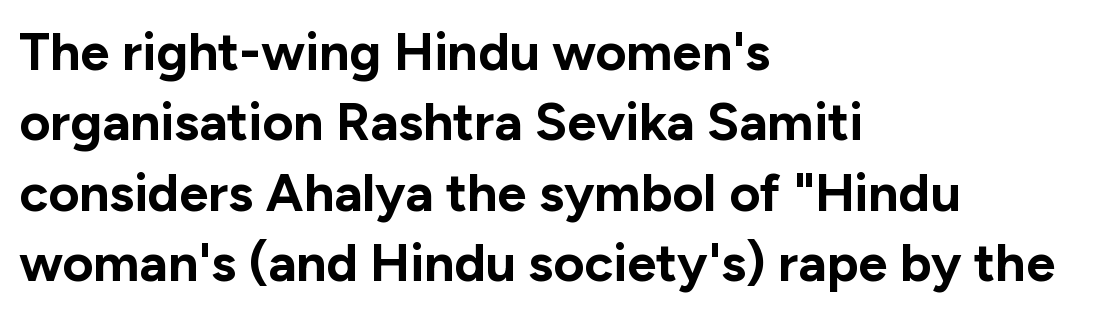
This block has exactly the height ordinary leading produces. The passage shown is not underscored anywhere. Spacing between characters is what you'd get straight out of the box. Varying glyph widths throughout — classic text-font behaviour.
